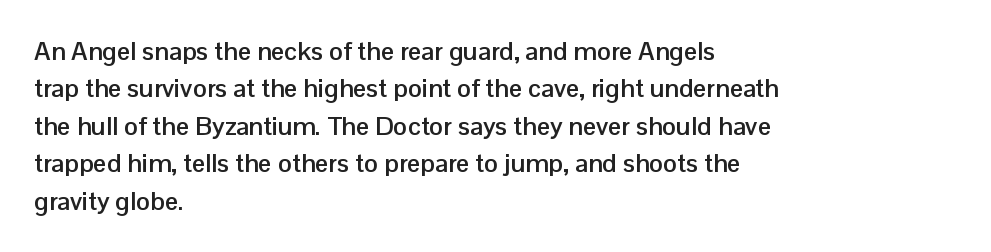
Q: Is the text bold? A: Yes.
Q: Is the text italic (slanted)? A: No, it is upright.
Q: Is the text underlined? A: No.
Q: How is the paragraph aligned? A: Left-aligned.
Q: Is the spacing between letters normal or unusually wide? A: Normal.
Q: Is the spacing between lines tight, normal or loose? A: Normal.
